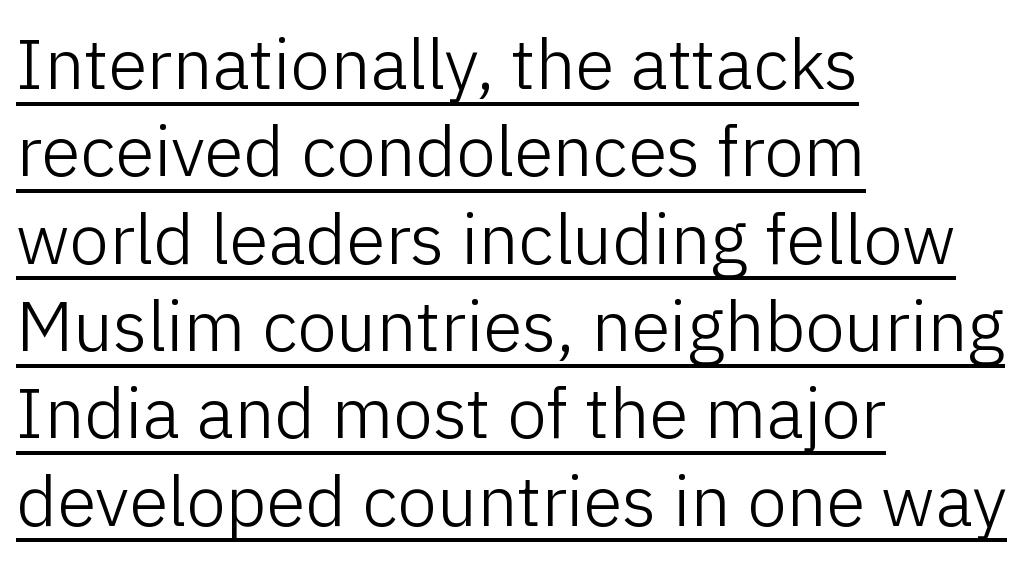
Q: Is the text bold? A: No.
Q: Is the text italic (slanted)? A: No, it is upright.
Q: Is the typeface a serif or a sans-serif typeface? A: Sans-serif.
Q: Is the text underlined? A: Yes.
Q: How is the paragraph aligned? A: Left-aligned.
Q: Is the spacing between letters normal or unusually wide? A: Normal.
Q: Width (condensed, normal, or wide)? A: Normal.
Q: Stroke contrast? A: Low.
Q: x-height? A: Medium.
Q: Monospaced? A: No.
